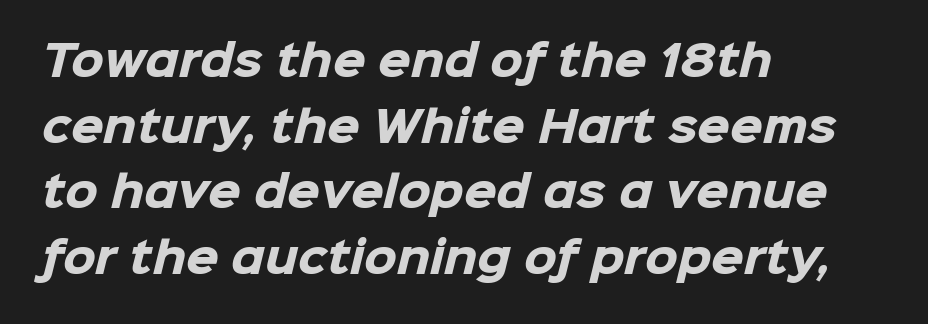
Q: Is the text bold? A: Yes.
Q: Is the typeface a serif or a sans-serif typeface? A: Sans-serif.
Q: Is the text underlined? A: No.
Q: How is the paragraph aligned? A: Left-aligned.
Q: Is the spacing between letters normal or unusually wide? A: Normal.
Q: Is the spacing between lines tight, normal or loose? A: Normal.
Q: Width (condensed, normal, or wide)? A: Normal.
Q: Stroke contrast? A: Low.
Q: x-height? A: Medium.
Q: Monospaced? A: No.
